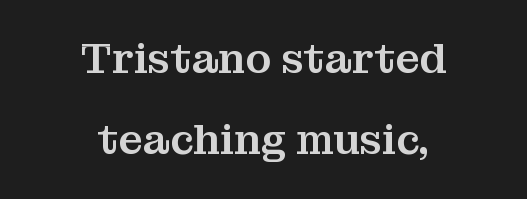
{"serif": "yes", "italic": "no", "width": "normal", "stroke_contrast": "medium", "x_height": "medium", "monospaced": "no", "underline": "no", "align": "center", "line_spacing": "loose", "line_spacing_ratio": 1.93, "letter_spacing": "normal", "letter_spacing_em": 0.0, "glyph_px": 42}
